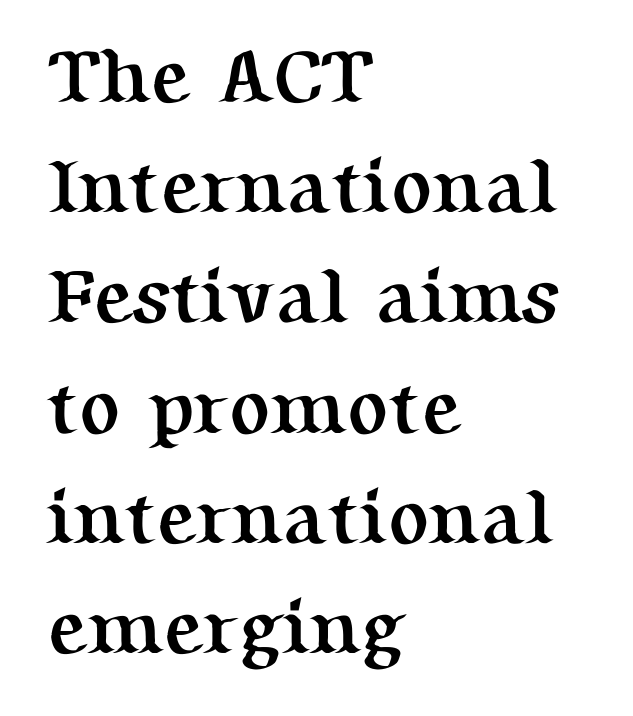
Q: Is the text bold? A: Yes.
Q: Is the text italic (slanted)? A: No, it is upright.
Q: Is the typeface a serif or a sans-serif typeface? A: Serif.
Q: Is the text underlined? A: No.
Q: How is the paragraph aligned? A: Left-aligned.
Q: Is the spacing between letters normal or unusually wide? A: Normal.
Q: Is the spacing between lines tight, normal or loose? A: Normal.
Q: Width (condensed, normal, or wide)? A: Normal.
Q: Stroke contrast? A: Medium.
Q: x-height? A: Medium.
Q: Monospaced? A: No.
